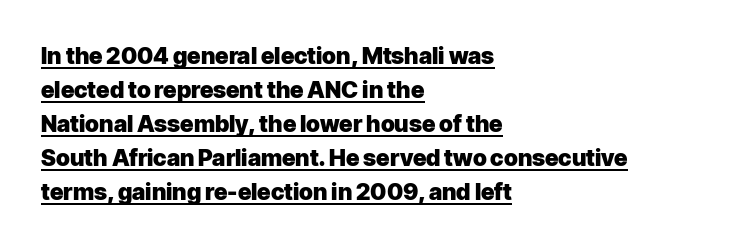
The image shows 23 px bold type, upright; set left-aligned, normal line spacing (1.48x), normal letter spacing, underlined.
